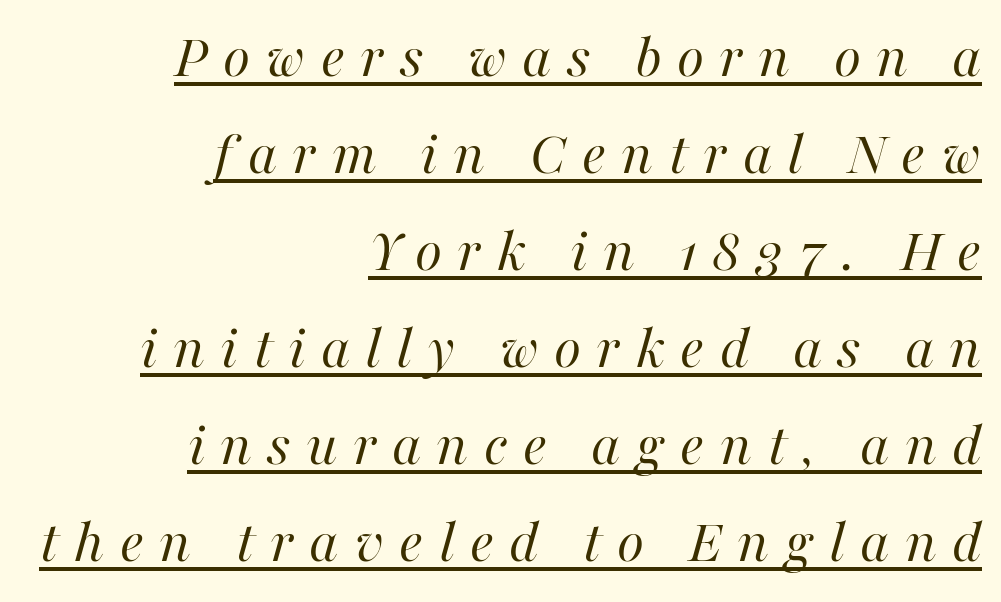
Compared with undecorated copy, this sample adds a rule below the words. Posture: slanted. Note the varied advance widths — an 'i' is clearly narrower than an 'm'. One glance says typical: line gaps are just what's usual.
